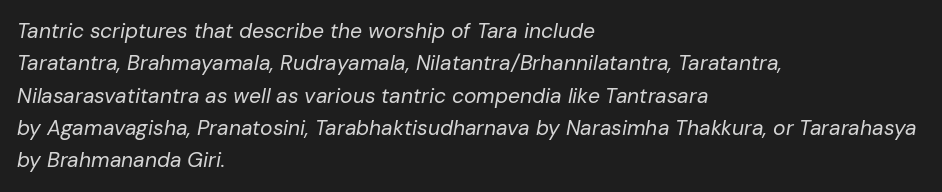
The image shows 21 px text type, italic (leaning right); set left-aligned, normal line spacing (1.54x), normal letter spacing, not underlined.
